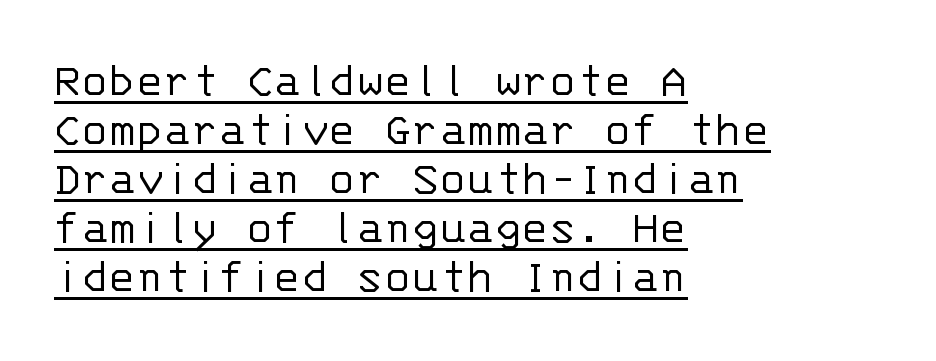
The image shows 51 px light sans-serif type, upright, monospaced; set left-aligned, tight line spacing (0.96x), normal letter spacing, underlined; low stroke contrast and a large x-height.
